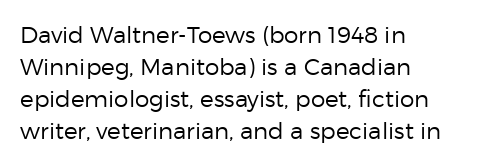
{"italic": "no", "bold": "no", "underline": "no", "align": "left", "line_spacing": "normal", "line_spacing_ratio": 1.39, "letter_spacing": "normal", "letter_spacing_em": 0.0, "glyph_px": 23}
